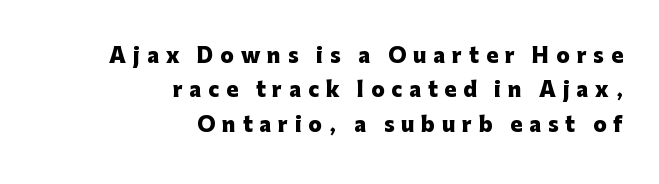
{"italic": "no", "bold": "yes", "underline": "no", "align": "right", "line_spacing_ratio": 1.72, "letter_spacing": "wide", "letter_spacing_em": 0.34, "glyph_px": 20}
